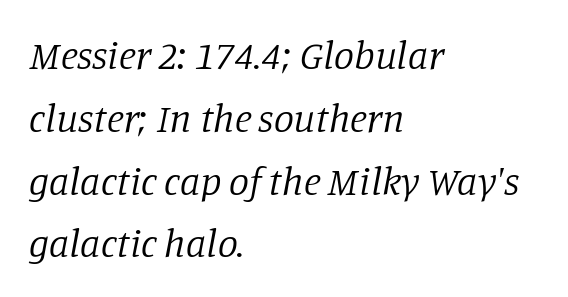
{"serif": "yes", "italic": "yes", "lean": "right", "slant_degrees": 11, "bold": "no", "weight": "regular", "width": "normal", "stroke_contrast": "low", "x_height": "large", "monospaced": "no", "underline": "no", "align": "left", "line_spacing": "normal", "line_spacing_ratio": 1.57, "letter_spacing": "normal", "letter_spacing_em": 0.0, "glyph_px": 40}
